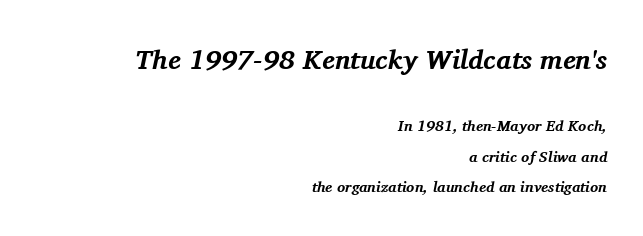
{"italic": "yes", "lean": "right", "slant_degrees": 11, "bold": "yes", "underline": "no", "align": "right", "line_spacing": "loose", "line_spacing_ratio": 2.05, "letter_spacing": "normal", "letter_spacing_em": 0.0, "larger_block": "first", "size_ratio": 1.8, "glyph_px": 27}
